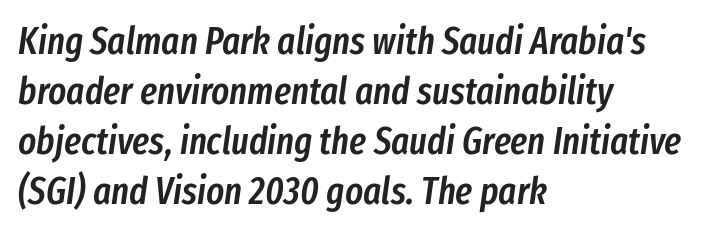
The image shows 38 px semibold, condensed type, italic (leaning right); set left-aligned, normal line spacing (1.32x), normal letter spacing, not underlined; low stroke contrast and a medium x-height.
